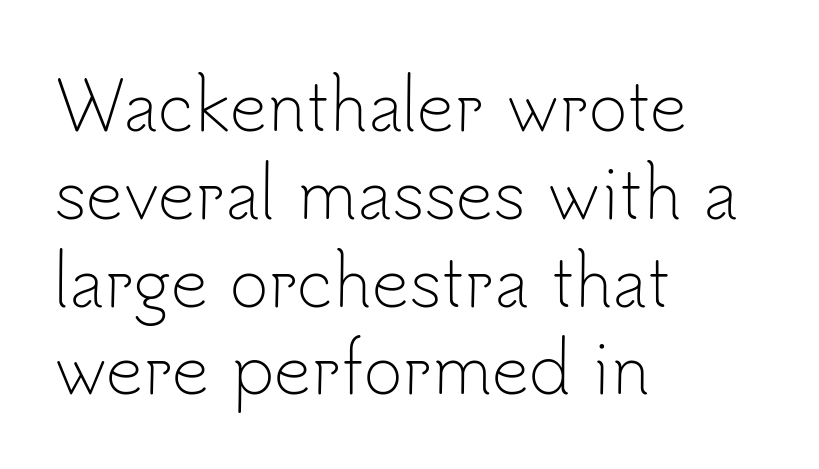
{"serif": "no", "italic": "no", "bold": "no", "weight": "light", "width": "normal", "stroke_contrast": "low", "x_height": "small", "monospaced": "no", "underline": "no", "align": "left", "line_spacing": "normal", "line_spacing_ratio": 1.33, "letter_spacing": "normal", "letter_spacing_em": 0.0, "glyph_px": 66}
